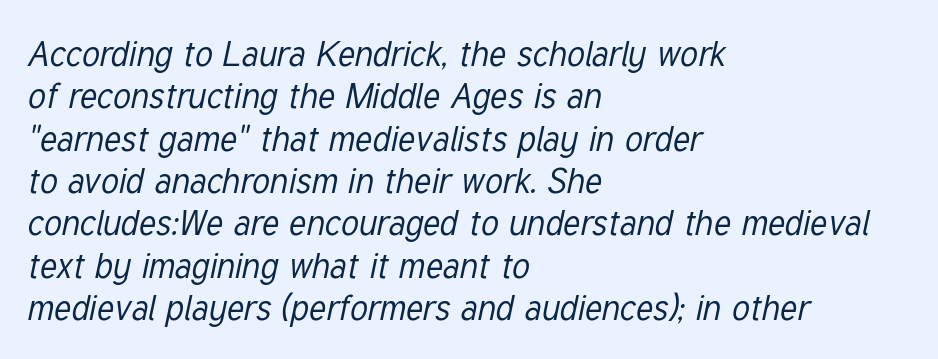
Alignment: flush left. Default kerning and tracking; the words read as compact shapes. Tall strokes in this sample are angled rather than plumb. Do the characters align in a grid? No, the font is proportional.
